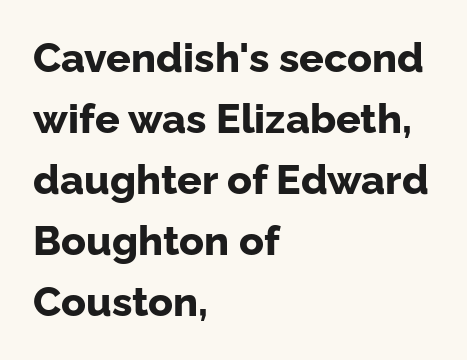
Only glyphs here, with clear space below each row. Baseline-to-baseline distance is the conventional proportion of letter height. This sample uses a sans-serif face. How heavy is the stroke? Heavy — this is a bold. Think of a printed novel: that variable character pitch is what you see here.
